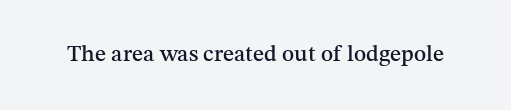
{"italic": "no", "underline": "no", "letter_spacing": "normal", "letter_spacing_em": 0.0, "glyph_px": 23}
